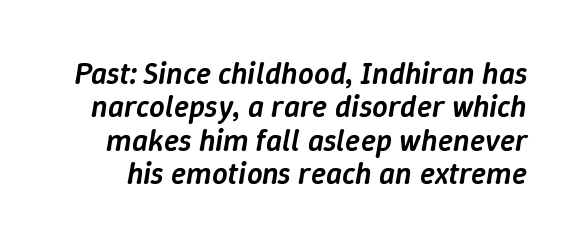
Firm but not heavy-handed strokes: this text is semibold. Leading is clearly below the norm, producing a dense column. Here the designer chose a conventional face with non-uniform glyph widths. Italic: yes, the glyphs are oblique.
